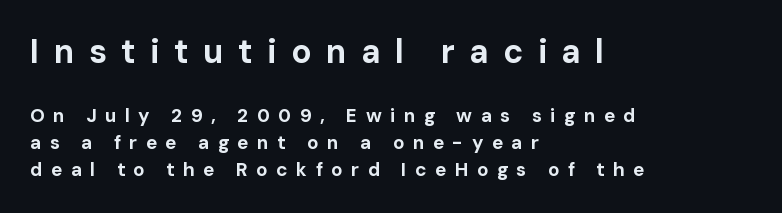
The image shows 33 px bold sans-serif type, upright; set left-aligned, normal line spacing (1.42x), unusually wide letter spacing (+0.44 em), not underlined; the first (top) block is 1.74x larger; low stroke contrast and a medium x-height.
